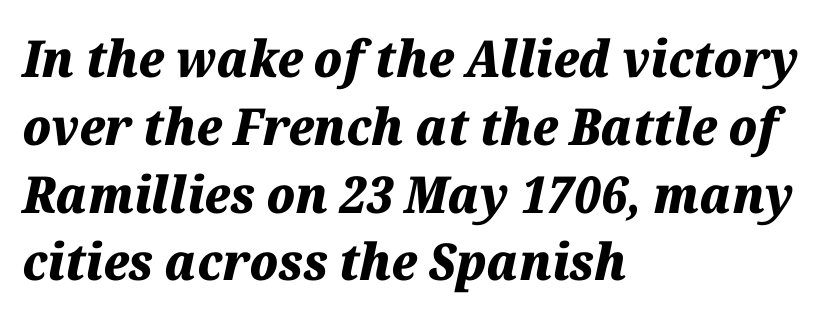
Spacing verdict: proportional, widths tailored to each character. Whoever set this chose a conventional vertical rhythm. The passage shown is not underscored anywhere. Short note: letters normally spaced.
